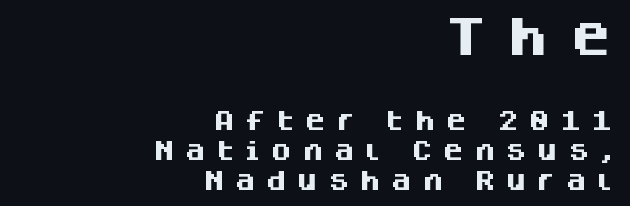
A student would call this right alignment; a typographer would say flush right, rag left. The typesetting leans heavy: a genuine bold. How would I describe the line gaps? Plain and ordinary. The initial chunk of copy outweighs the following chunk in type size. You can tell it's not italic because the verticals are truly vertical.
